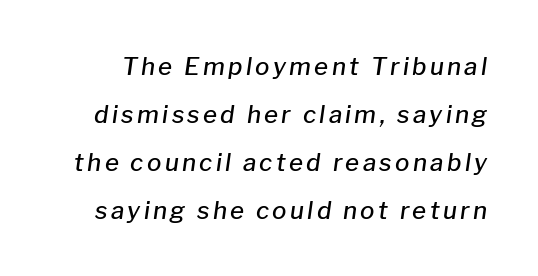
The glyphs have the mass of a demibold cut, below bold. Descender tails drop into unmarked territory. A typesetter would mark this as italic. The space between consecutive lines is lavish.
